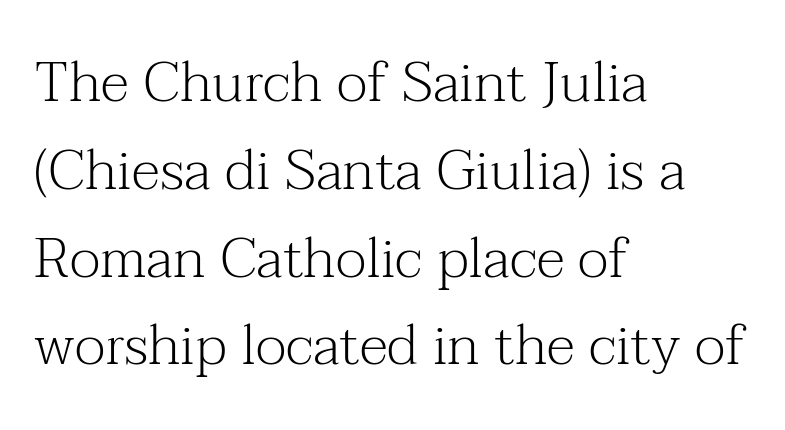
Q: Is the text bold? A: No.
Q: Is the text italic (slanted)? A: No, it is upright.
Q: Is the typeface a serif or a sans-serif typeface? A: Serif.
Q: Is the text underlined? A: No.
Q: How is the paragraph aligned? A: Left-aligned.
Q: Is the spacing between letters normal or unusually wide? A: Normal.
Q: Is the spacing between lines tight, normal or loose? A: Normal.
Q: Width (condensed, normal, or wide)? A: Normal.
Q: Stroke contrast? A: Medium.
Q: x-height? A: Medium.
Q: Monospaced? A: No.
